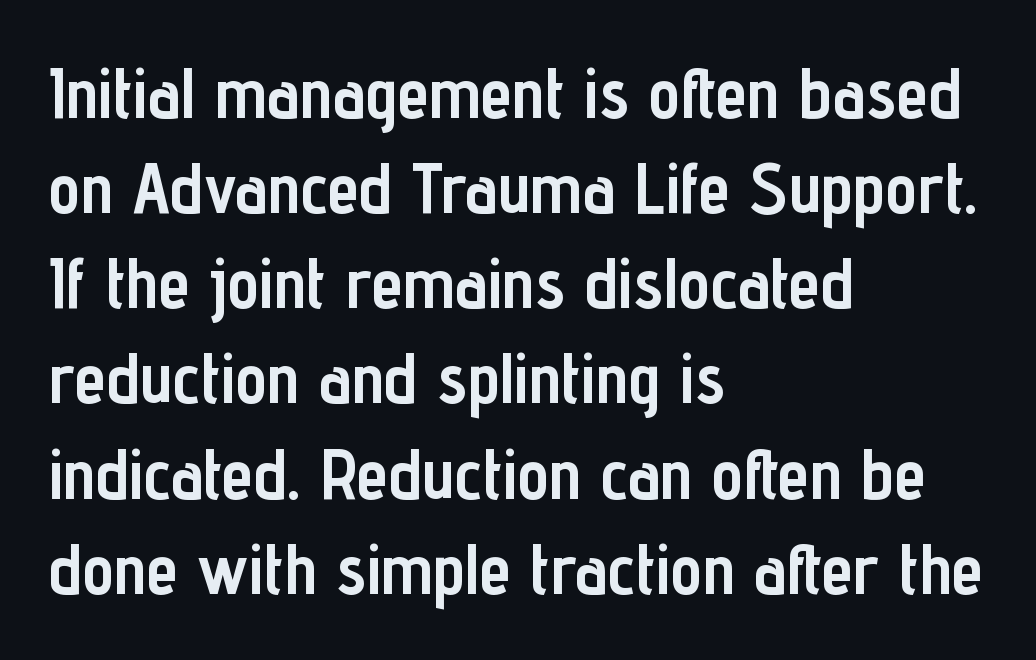
The image shows 71 px semibold, condensed sans-serif type, upright; set left-aligned, normal line spacing (1.34x), normal letter spacing, not underlined; low stroke contrast and a medium x-height.
